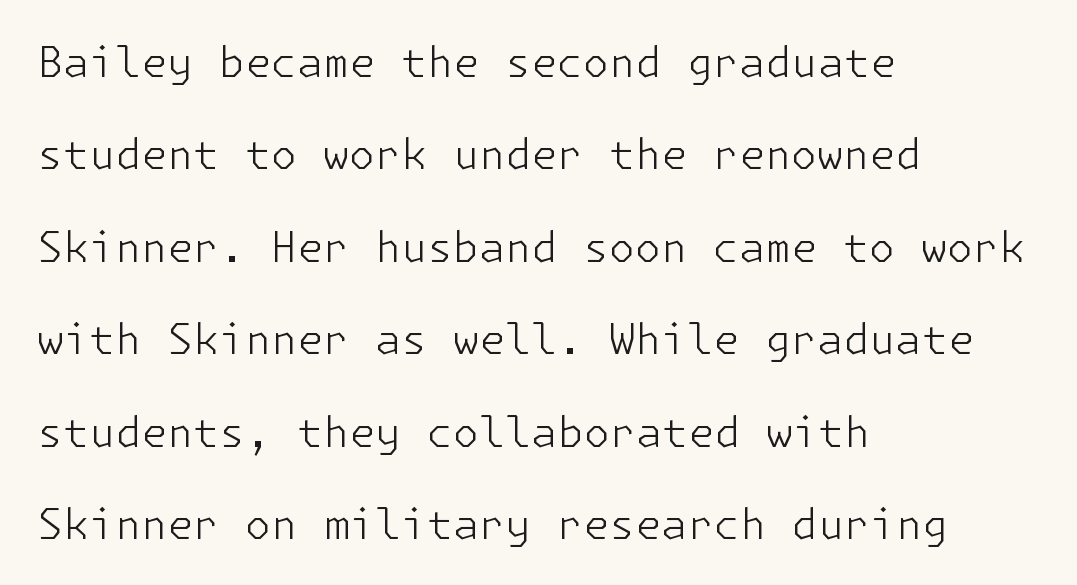
{"serif": "no", "italic": "no", "bold": "no", "weight": "light", "width": "normal", "stroke_contrast": "low", "x_height": "medium", "underline": "no", "align": "left", "line_spacing": "loose", "line_spacing_ratio": 2.2, "letter_spacing": "normal", "letter_spacing_em": 0.0, "glyph_px": 42}
